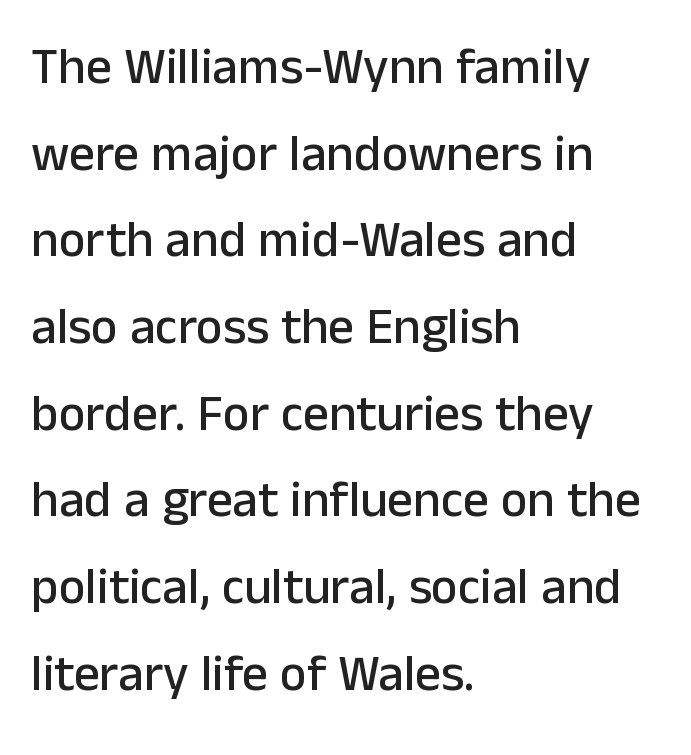
Q: Is the text italic (slanted)? A: No, it is upright.
Q: Is the typeface a serif or a sans-serif typeface? A: Sans-serif.
Q: Is the text underlined? A: No.
Q: How is the paragraph aligned? A: Left-aligned.
Q: Is the spacing between letters normal or unusually wide? A: Normal.
Q: Is the spacing between lines tight, normal or loose? A: Normal.
Q: Width (condensed, normal, or wide)? A: Normal.
Q: Stroke contrast? A: Low.
Q: x-height? A: Medium.
Q: Monospaced? A: No.
